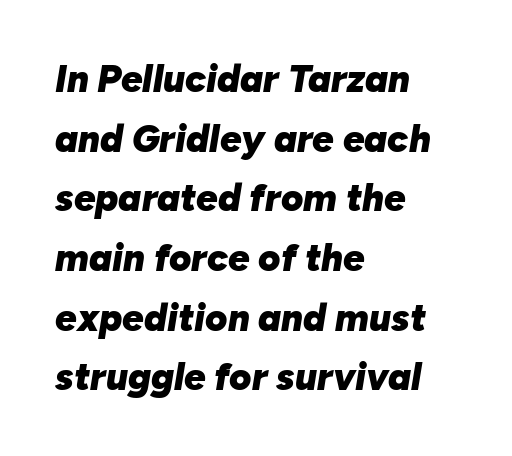
{"italic": "yes", "lean": "right", "slant_degrees": 10, "bold": "yes", "weight": "heavy", "width": "normal", "stroke_contrast": "low", "x_height": "medium", "monospaced": "no", "underline": "no", "align": "left", "line_spacing": "normal", "line_spacing_ratio": 1.57, "letter_spacing": "normal", "letter_spacing_em": 0.0, "glyph_px": 38}
